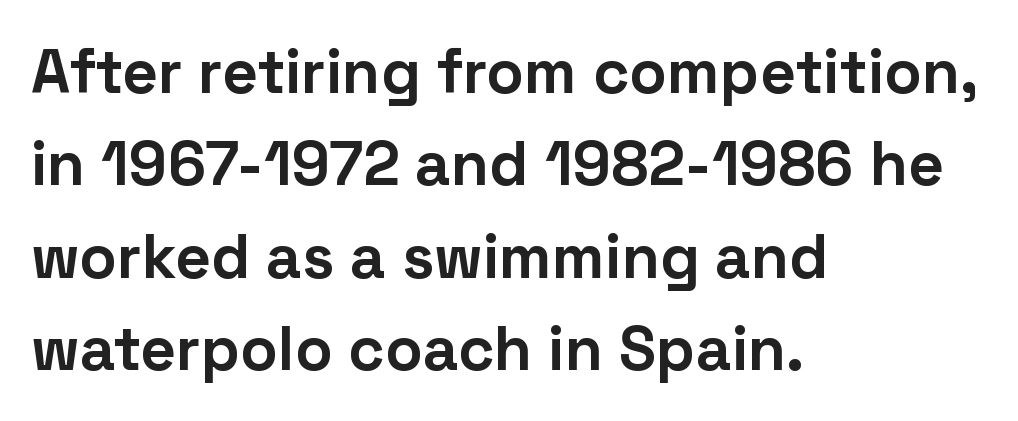
Q: Is the text bold? A: Yes.
Q: Is the text italic (slanted)? A: No, it is upright.
Q: Is the typeface a serif or a sans-serif typeface? A: Sans-serif.
Q: Is the text underlined? A: No.
Q: How is the paragraph aligned? A: Left-aligned.
Q: Is the spacing between letters normal or unusually wide? A: Normal.
Q: Is the spacing between lines tight, normal or loose? A: Normal.
Q: Width (condensed, normal, or wide)? A: Normal.
Q: Stroke contrast? A: Low.
Q: x-height? A: Medium.
Q: Monospaced? A: No.
